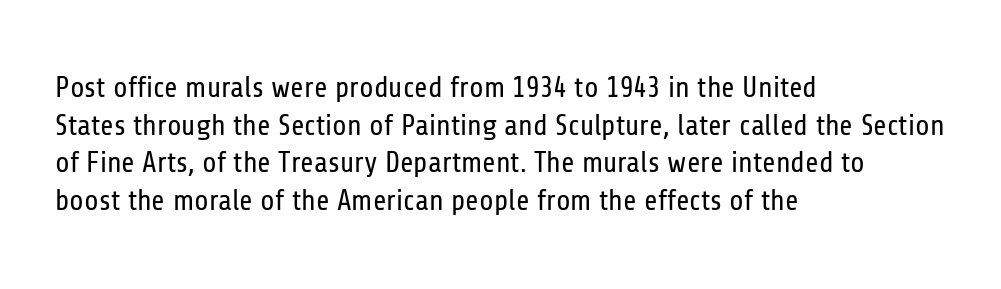
{"serif": "no", "italic": "no", "bold": "no", "weight": "regular", "width": "condensed", "stroke_contrast": "low", "x_height": "medium", "monospaced": "no", "underline": "no", "align": "left", "line_spacing": "normal", "line_spacing_ratio": 1.3, "letter_spacing": "normal", "letter_spacing_em": 0.0, "glyph_px": 29}
